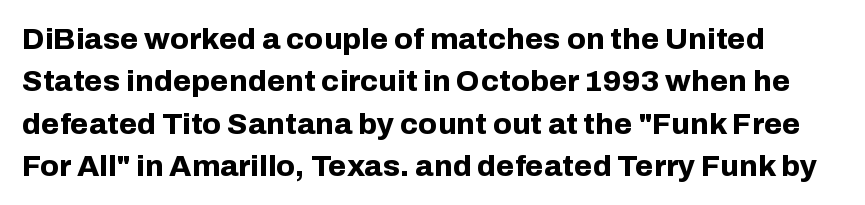
Serif or sans? Sans — the stroke terminals are bare. Letter spacing: default. Does the weight exceed regular? Yes, all the way to bold. The face used here is proportionally spaced, like ordinary book or web type.
